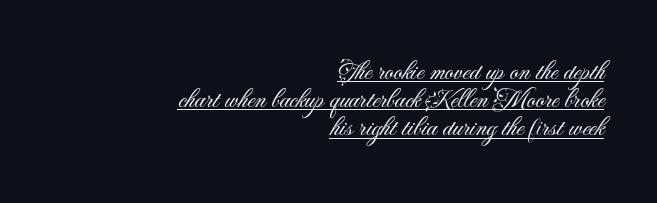
The image shows 27 px text type; set right-aligned, tight line spacing (1.04x), normal letter spacing, underlined.
